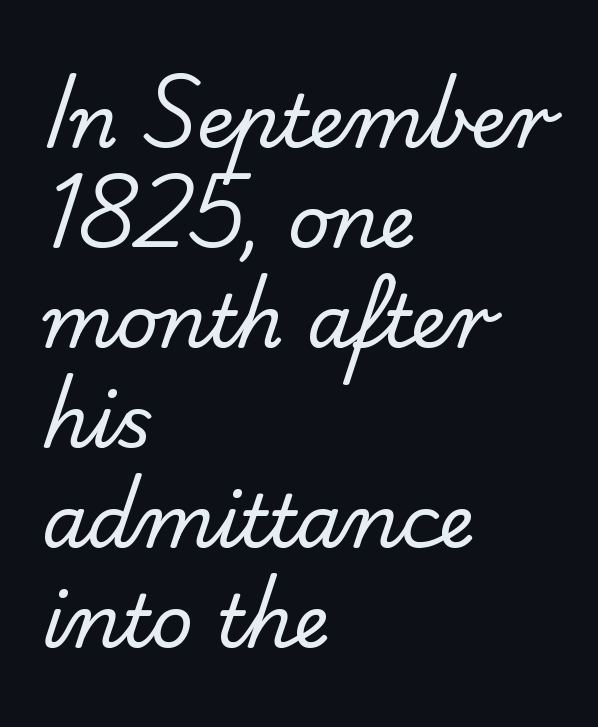
The compositor pushed each line to the left boundary. Are there feet on the stems? There aren't — it's a sans. Descenders hang freely into open space. Does the leading feel generous? No, just average.
